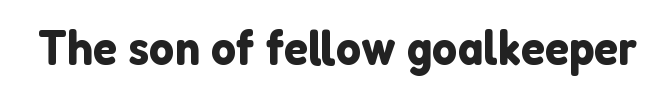
Q: Is the text italic (slanted)? A: No, it is upright.
Q: Is the typeface a serif or a sans-serif typeface? A: Sans-serif.
Q: Is the text underlined? A: No.
Q: Is the spacing between letters normal or unusually wide? A: Normal.
Q: Width (condensed, normal, or wide)? A: Normal.
Q: Stroke contrast? A: Low.
Q: x-height? A: Medium.
Q: Monospaced? A: No.
